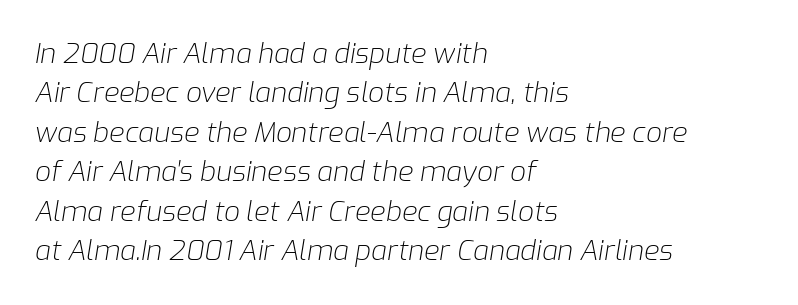
This rendering leaves character spacing at its baseline value. This block has exactly the height ordinary leading produces. The lettering tilts uniformly, giving the passage an italic look. Lines of text with bare space underneath. The face used here is proportionally spaced, like ordinary book or web type.
